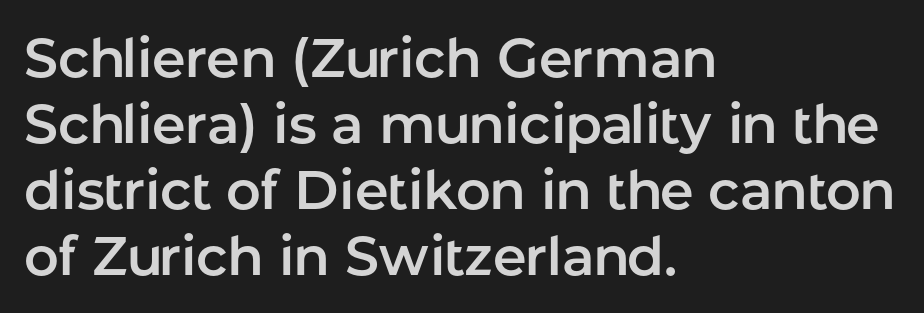
The image shows 54 px sans-serif type, upright; set left-aligned, line spacing 1.22x, normal letter spacing, not underlined; low stroke contrast and a medium x-height.
